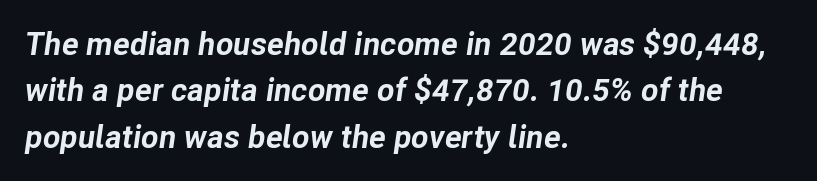
Q: Is the text bold? A: Yes.
Q: Is the text italic (slanted)? A: Yes, it leans right by about 8 degrees.
Q: Is the text underlined? A: No.
Q: How is the paragraph aligned? A: Left-aligned.
Q: Is the spacing between letters normal or unusually wide? A: Normal.
Q: Is the spacing between lines tight, normal or loose? A: Normal.
Q: Width (condensed, normal, or wide)? A: Normal.
Q: Stroke contrast? A: Low.
Q: x-height? A: Medium.
Q: Monospaced? A: No.
